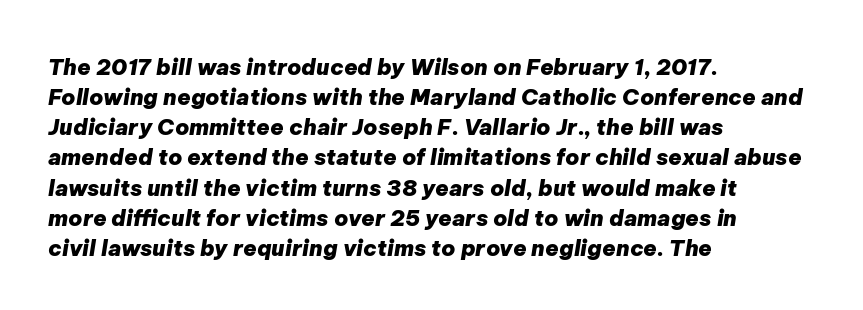
Q: Is the text bold? A: Yes.
Q: Is the text italic (slanted)? A: Yes, it leans right by about 9 degrees.
Q: Is the text underlined? A: No.
Q: How is the paragraph aligned? A: Left-aligned.
Q: Is the spacing between letters normal or unusually wide? A: Normal.
Q: Is the spacing between lines tight, normal or loose? A: Normal.
